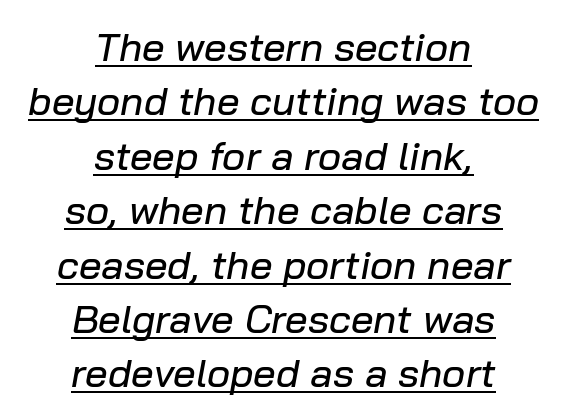
{"italic": "yes", "lean": "right", "slant_degrees": 10, "width": "normal", "stroke_contrast": "low", "x_height": "medium", "monospaced": "no", "underline": "yes", "align": "center", "line_spacing": "normal", "line_spacing_ratio": 1.36, "letter_spacing": "normal", "letter_spacing_em": 0.0, "glyph_px": 40}
